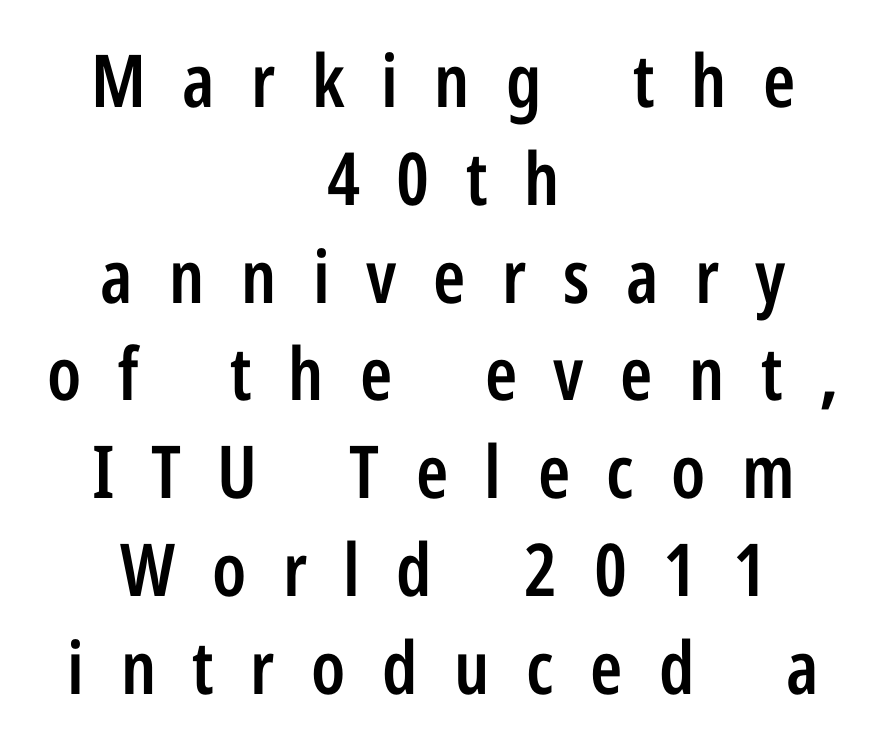
The image shows 73 px semibold, condensed sans-serif type, upright; set centered, normal line spacing (1.34x), unusually wide letter spacing (+0.5 em), not underlined; low stroke contrast and a medium x-height.
